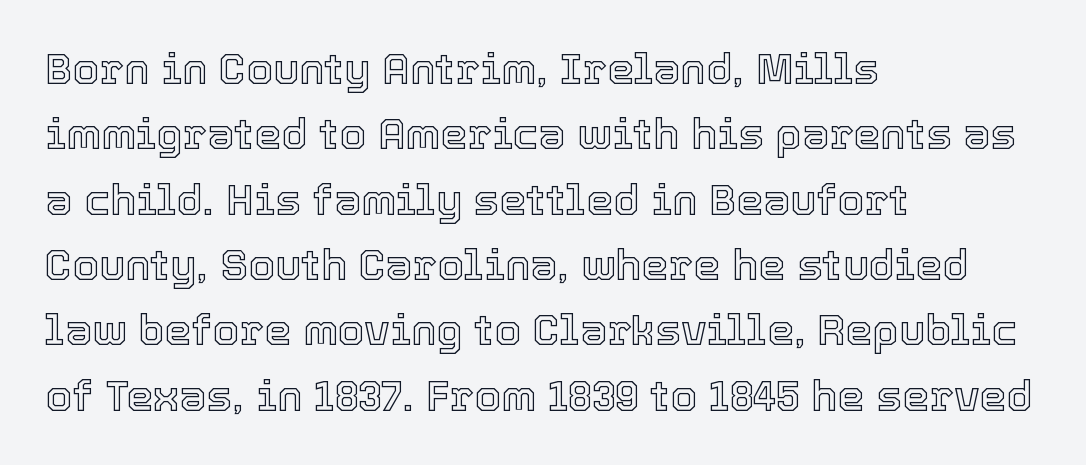
{"italic": "no", "width": "normal", "x_height": "medium", "monospaced": "no", "underline": "no", "align": "left", "line_spacing": "normal", "line_spacing_ratio": 1.52, "letter_spacing": "normal", "letter_spacing_em": 0.0, "glyph_px": 43}
